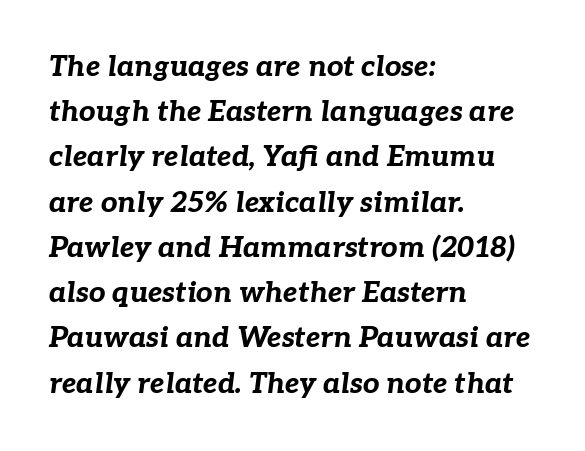
The image shows 29 px bold type, italic (leaning right); set left-aligned, normal line spacing (1.56x), normal letter spacing, not underlined; low stroke contrast and a medium x-height.
